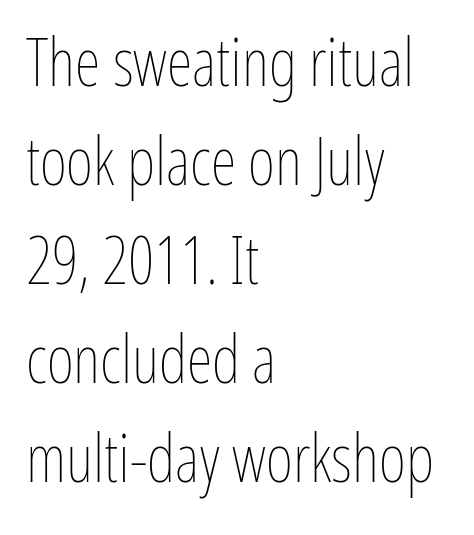
Q: Is the text bold? A: No.
Q: Is the text italic (slanted)? A: No, it is upright.
Q: Is the text underlined? A: No.
Q: How is the paragraph aligned? A: Left-aligned.
Q: Is the spacing between letters normal or unusually wide? A: Normal.
Q: Is the spacing between lines tight, normal or loose? A: Normal.
Q: Width (condensed, normal, or wide)? A: Condensed.
Q: Stroke contrast? A: Low.
Q: x-height? A: Medium.
Q: Monospaced? A: No.
